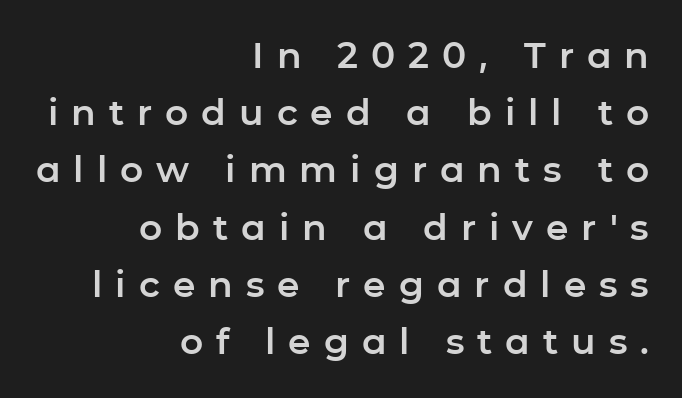
A normal amount of white space separates one row of letters from the next. The compositor pushed each line to the right boundary. Posture: straight, roman, zero tilt. Glyph-to-glyph distance is far greater than everyday printed text.
